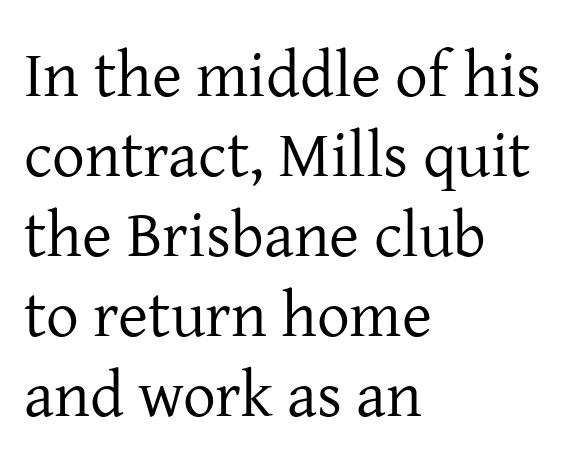
Tall strokes in this sample are plumb rather than angled. The glyphs in this specimen are seriffed. Quick note: underline off. The passage shown is typed in a proportional face where columns would drift. Is the type heavy? It reads as light-to-regular instead.
